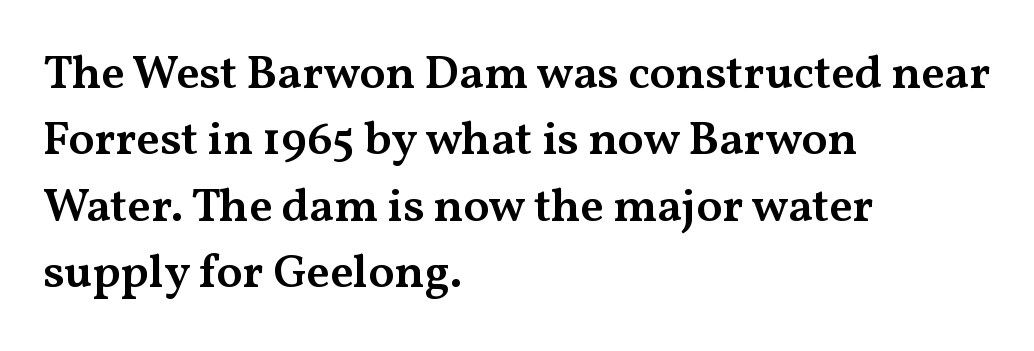
Q: Is the text bold? A: Semi-bold.
Q: Is the text italic (slanted)? A: No, it is upright.
Q: Is the typeface a serif or a sans-serif typeface? A: Serif.
Q: Is the text underlined? A: No.
Q: How is the paragraph aligned? A: Left-aligned.
Q: Is the spacing between letters normal or unusually wide? A: Normal.
Q: Is the spacing between lines tight, normal or loose? A: Normal.
Q: Width (condensed, normal, or wide)? A: Wide.
Q: Stroke contrast? A: Medium.
Q: x-height? A: Medium.
Q: Monospaced? A: No.
